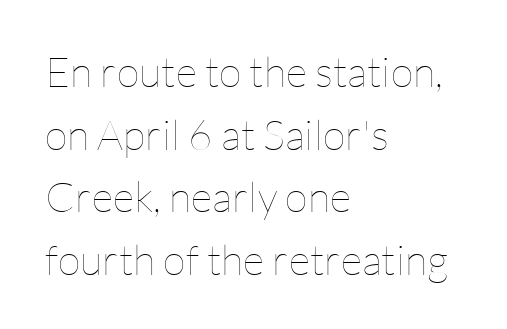
Q: Is the text bold? A: No.
Q: Is the text italic (slanted)? A: No, it is upright.
Q: Is the text underlined? A: No.
Q: How is the paragraph aligned? A: Left-aligned.
Q: Is the spacing between letters normal or unusually wide? A: Normal.
Q: Is the spacing between lines tight, normal or loose? A: Normal.
Q: Width (condensed, normal, or wide)? A: Normal.
Q: Stroke contrast? A: Low.
Q: x-height? A: Medium.
Q: Monospaced? A: No.
